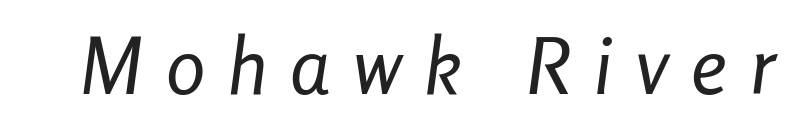
{"italic": "yes", "lean": "right", "slant_degrees": 8, "bold": "no", "weight": "regular", "width": "condensed", "stroke_contrast": "low", "x_height": "medium", "monospaced": "no", "underline": "no", "letter_spacing": "wide", "letter_spacing_em": 0.29, "glyph_px": 79}
